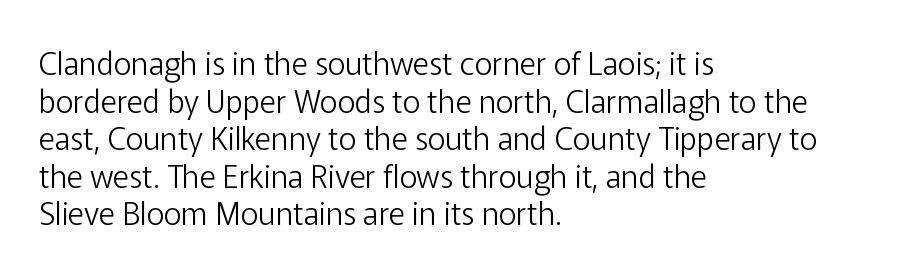
{"serif": "no", "italic": "no", "bold": "no", "weight": "light", "width": "normal", "stroke_contrast": "low", "x_height": "medium", "monospaced": "no", "underline": "no", "align": "left", "line_spacing_ratio": 1.21, "letter_spacing": "normal", "letter_spacing_em": 0.0, "glyph_px": 31}
